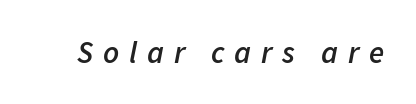
{"italic": "yes", "lean": "right", "slant_degrees": 11, "bold": "semi", "weight": "semibold", "width": "normal", "stroke_contrast": "low", "x_height": "medium", "monospaced": "no", "underline": "no", "letter_spacing": "wide", "letter_spacing_em": 0.32, "glyph_px": 31}
